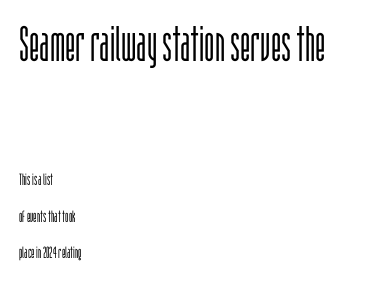
Q: Is the text bold? A: No.
Q: Is the text italic (slanted)? A: No, it is upright.
Q: Is the typeface a serif or a sans-serif typeface? A: Sans-serif.
Q: Is the text underlined? A: No.
Q: How is the paragraph aligned? A: Left-aligned.
Q: Is the spacing between letters normal or unusually wide? A: Normal.
Q: Is the spacing between lines tight, normal or loose? A: Loose.
Q: Which block of text is set in a larger size, the first (top) or the second (bottom)? A: The first (top) one.
Q: Width (condensed, normal, or wide)? A: Condensed.
Q: Stroke contrast? A: Low.
Q: x-height? A: Large.
Q: Monospaced? A: No.
